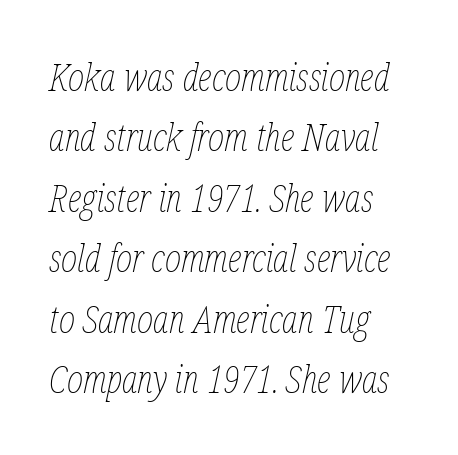
Q: Is the text bold? A: No.
Q: Is the text italic (slanted)? A: Yes, it leans right by about 12 degrees.
Q: Is the text underlined? A: No.
Q: How is the paragraph aligned? A: Left-aligned.
Q: Is the spacing between letters normal or unusually wide? A: Normal.
Q: Is the spacing between lines tight, normal or loose? A: Normal.
Q: Width (condensed, normal, or wide)? A: Condensed.
Q: Stroke contrast? A: Low.
Q: x-height? A: Medium.
Q: Monospaced? A: No.
